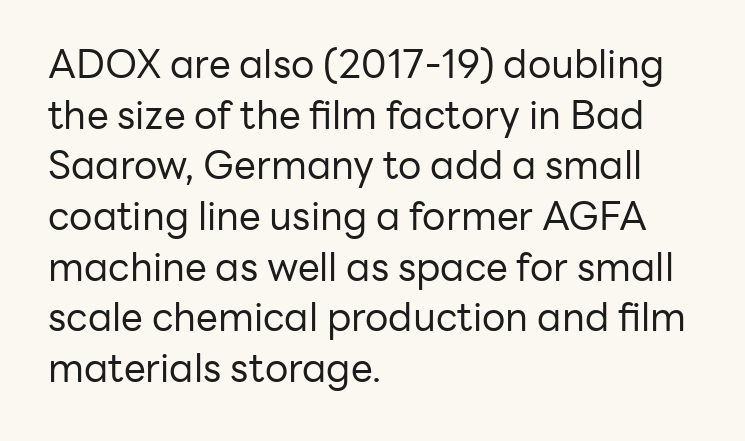
Proportional: the letters do not fall into vertical columns. You can tell from the bare stems that sans-serif type was used. You can tell it's not italic because the verticals are truly vertical. The lines are quadded left. Beneath every word, the page is bare.
